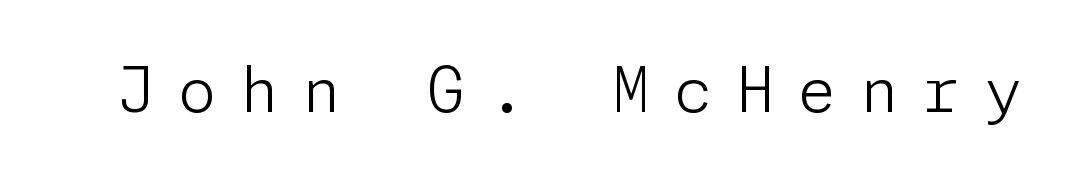
Q: Is the text bold? A: No.
Q: Is the text italic (slanted)? A: No, it is upright.
Q: Is the typeface a serif or a sans-serif typeface? A: Sans-serif.
Q: Is the text underlined? A: No.
Q: Is the spacing between letters normal or unusually wide? A: Unusually wide.
Q: Width (condensed, normal, or wide)? A: Normal.
Q: Stroke contrast? A: Low.
Q: x-height? A: Medium.
